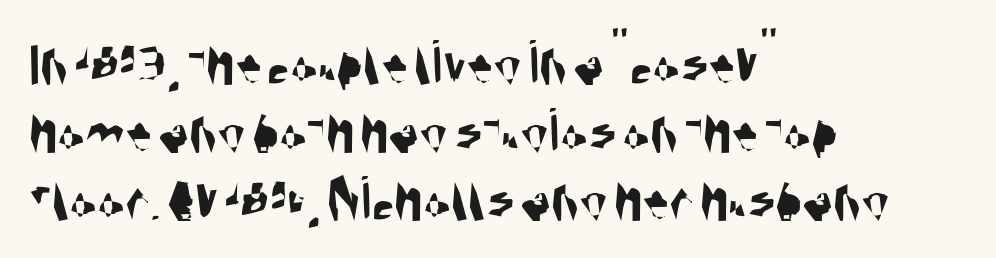
Q: Is the typeface a serif or a sans-serif typeface? A: Sans-serif.
Q: Is the text underlined? A: No.
Q: How is the paragraph aligned? A: Left-aligned.
Q: Is the spacing between letters normal or unusually wide? A: Normal.
Q: Is the spacing between lines tight, normal or loose? A: Tight.
Q: Width (condensed, normal, or wide)? A: Condensed.
Q: Stroke contrast? A: Medium.
Q: x-height? A: Large.
Q: Monospaced? A: No.
